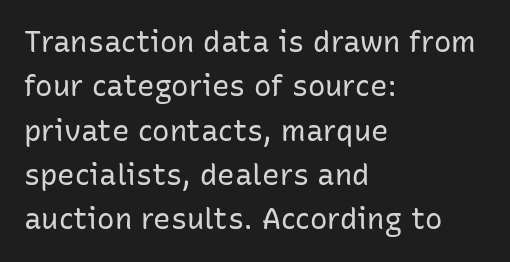
{"serif": "no", "italic": "no", "bold": "no", "weight": "regular", "width": "normal", "stroke_contrast": "low", "x_height": "medium", "monospaced": "no", "underline": "no", "align": "left", "line_spacing": "normal", "line_spacing_ratio": 1.53, "letter_spacing": "normal", "letter_spacing_em": 0.0, "glyph_px": 29}
